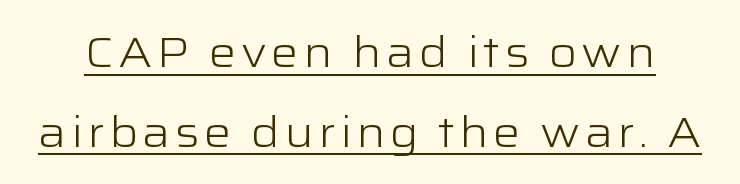
{"serif": "no", "italic": "no", "bold": "no", "weight": "light", "width": "wide", "stroke_contrast": "low", "x_height": "medium", "monospaced": "no", "underline": "yes", "line_spacing_ratio": 1.85, "glyph_px": 43}
